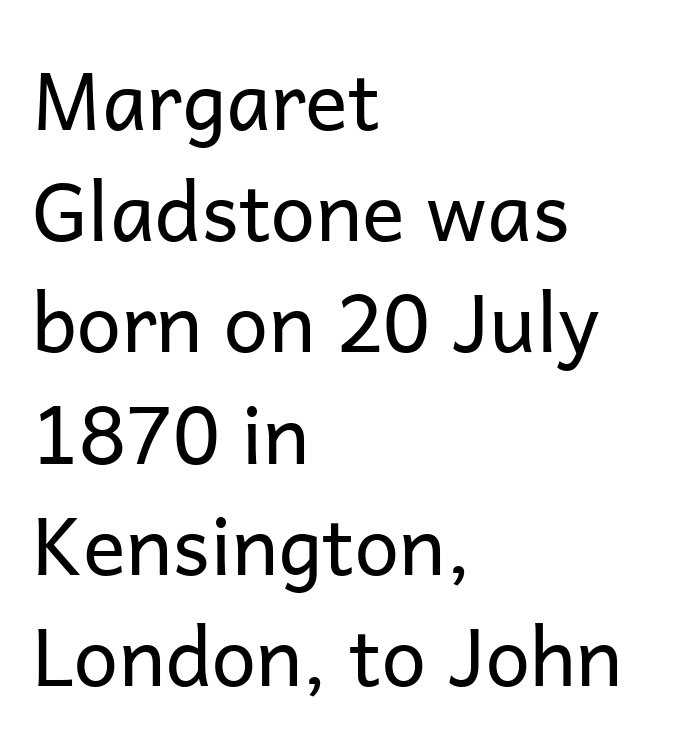
{"serif": "no", "italic": "no", "bold": "no", "weight": "regular", "width": "normal", "stroke_contrast": "low", "x_height": "medium", "monospaced": "no", "underline": "no", "align": "left", "line_spacing": "normal", "line_spacing_ratio": 1.39, "letter_spacing": "normal", "letter_spacing_em": 0.0, "glyph_px": 80}
